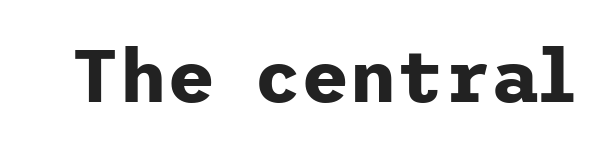
The line texture is even and compact thanks to regular tracking. Every stem runs plumb, perpendicular to the baseline. Emphasis by weight is at full strength: bold. Type without underlining.
